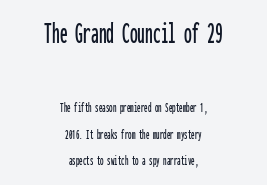
Q: Is the text italic (slanted)? A: No, it is upright.
Q: Is the typeface a serif or a sans-serif typeface? A: Sans-serif.
Q: Is the text underlined? A: No.
Q: How is the paragraph aligned? A: Centered.
Q: Is the spacing between letters normal or unusually wide? A: Normal.
Q: Which block of text is set in a larger size, the first (top) or the second (bottom)? A: The first (top) one.
Q: Width (condensed, normal, or wide)? A: Condensed.
Q: Stroke contrast? A: Low.
Q: x-height? A: Medium.
Q: Monospaced? A: Yes.
